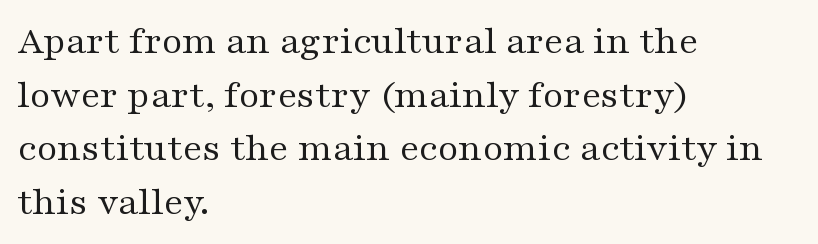
Q: Is the text bold? A: No.
Q: Is the text italic (slanted)? A: No, it is upright.
Q: Is the typeface a serif or a sans-serif typeface? A: Serif.
Q: Is the text underlined? A: No.
Q: How is the paragraph aligned? A: Left-aligned.
Q: Is the spacing between letters normal or unusually wide? A: Normal.
Q: Is the spacing between lines tight, normal or loose? A: Normal.
Q: Width (condensed, normal, or wide)? A: Wide.
Q: Stroke contrast? A: Medium.
Q: x-height? A: Medium.
Q: Monospaced? A: No.
